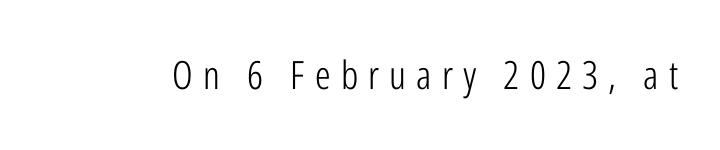
The image shows 39 px light, condensed sans-serif type, upright; set unusually wide letter spacing (+0.26 em), not underlined; low stroke contrast and a medium x-height.
